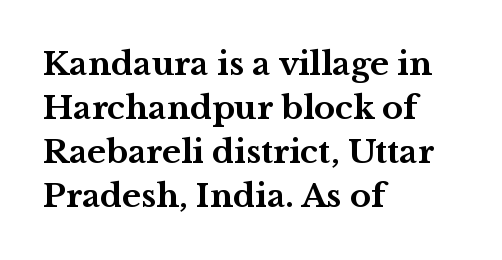
Q: Is the text bold? A: Yes.
Q: Is the text italic (slanted)? A: No, it is upright.
Q: Is the typeface a serif or a sans-serif typeface? A: Serif.
Q: Is the text underlined? A: No.
Q: How is the paragraph aligned? A: Left-aligned.
Q: Is the spacing between letters normal or unusually wide? A: Normal.
Q: Is the spacing between lines tight, normal or loose? A: Normal.
Q: Width (condensed, normal, or wide)? A: Wide.
Q: Stroke contrast? A: Medium.
Q: x-height? A: Medium.
Q: Monospaced? A: No.
